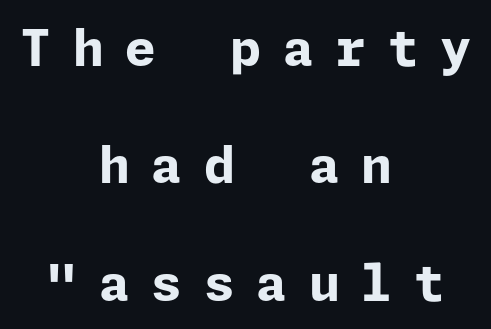
The image shows 50 px bold sans-serif type, upright; set centered, loose line spacing (2.35x), unusually wide letter spacing (+0.43 em), not underlined; low stroke contrast and a medium x-height.
